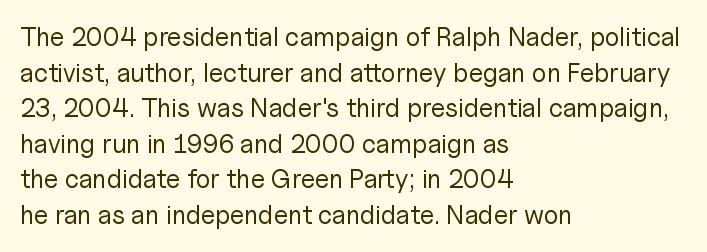
The line texture is even and compact thanks to regular tracking. Honestly, the row spacing looks completely unremarkable. Every row of glyphs begins at an identical x-position on the left. The letters stand straight up with perfectly vertical stems. Stroke thickness stays within the range of a standard reading face or lighter. Unmarked baselines from the first word to the last.
